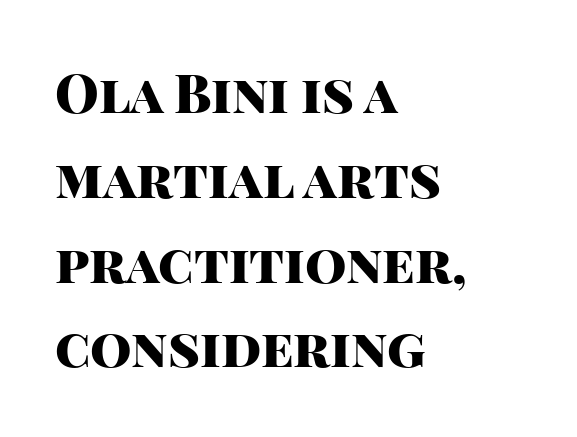
The typesetter chose a ragged-right arrangement here. Its strokes are broad and dark, the hallmark of bold type. A typesetter would label this face a sans. Decoration check: the copy has no underline. The face used here is proportionally spaced, like ordinary book or web type.
